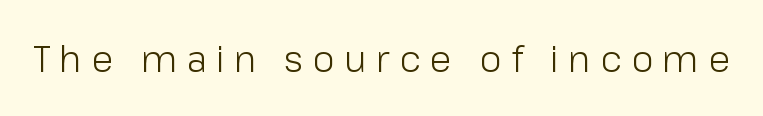
Q: Is the text bold? A: No.
Q: Is the text italic (slanted)? A: No, it is upright.
Q: Is the typeface a serif or a sans-serif typeface? A: Sans-serif.
Q: Is the text underlined? A: No.
Q: Is the spacing between letters normal or unusually wide? A: Unusually wide.
Q: Width (condensed, normal, or wide)? A: Normal.
Q: Stroke contrast? A: Low.
Q: x-height? A: Medium.
Q: Monospaced? A: No.
